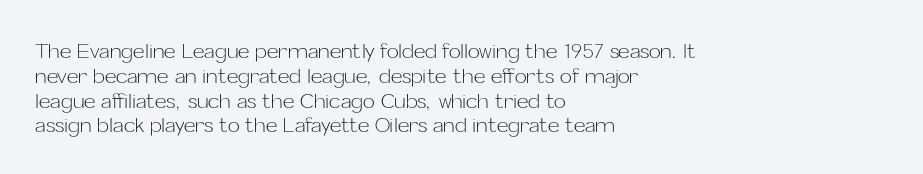
{"italic": "no", "bold": "no", "underline": "no", "align": "left", "line_spacing_ratio": 1.24, "letter_spacing": "normal", "letter_spacing_em": 0.0, "glyph_px": 20}
